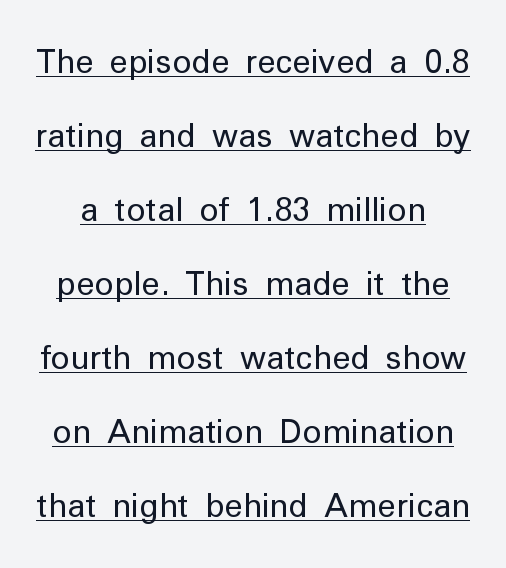
The image shows 32 px regular-weight sans-serif type, upright; set loose line spacing (2.31x), normal letter spacing, underlined; low stroke contrast and a medium x-height.
